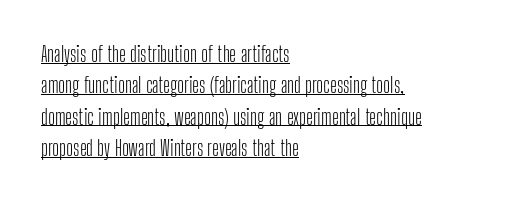
{"italic": "no", "bold": "no", "underline": "yes", "align": "left", "line_spacing": "normal", "line_spacing_ratio": 1.49, "letter_spacing": "normal", "letter_spacing_em": 0.0, "glyph_px": 21}
